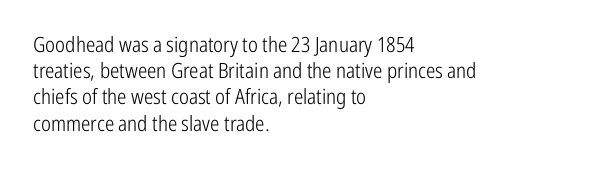
Q: Is the text bold? A: No.
Q: Is the text italic (slanted)? A: No, it is upright.
Q: Is the text underlined? A: No.
Q: How is the paragraph aligned? A: Left-aligned.
Q: Is the spacing between letters normal or unusually wide? A: Normal.
Q: Is the spacing between lines tight, normal or loose? A: Normal.
